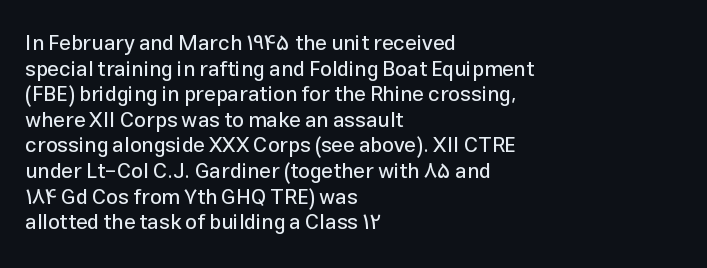
Q: Is the text italic (slanted)? A: No, it is upright.
Q: Is the text underlined? A: No.
Q: How is the paragraph aligned? A: Left-aligned.
Q: Is the spacing between letters normal or unusually wide? A: Normal.
